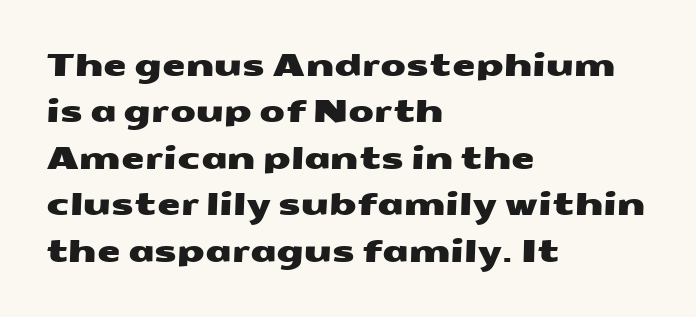
The image shows 30 px wide sans-serif type; set left-aligned, normal line spacing (1.55x), normal letter spacing, not underlined; medium stroke contrast and a medium x-height.
